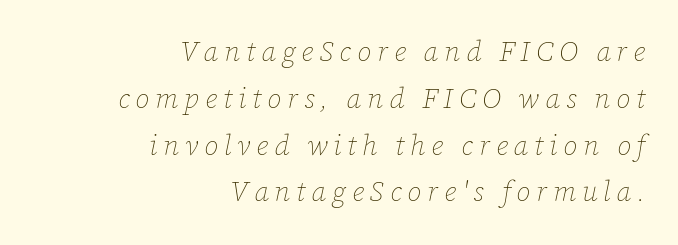
Every character sits at an angle, as italics do. The strip under each line holds only bare page. A normal amount of white space separates one row of letters from the next. Is the block centered? No — it sits flush against the right margin. The rendering uses natural spacing where letterforms have individual widths. The tracking reads as deliberately expanded to a designer's eye.
